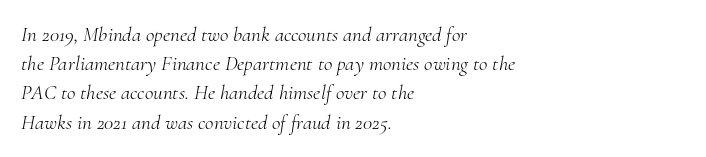
Q: Is the text bold? A: No.
Q: Is the text italic (slanted)? A: Yes, it leans right by about 10 degrees.
Q: Is the text underlined? A: No.
Q: How is the paragraph aligned? A: Left-aligned.
Q: Is the spacing between letters normal or unusually wide? A: Normal.
Q: Is the spacing between lines tight, normal or loose? A: Normal.
